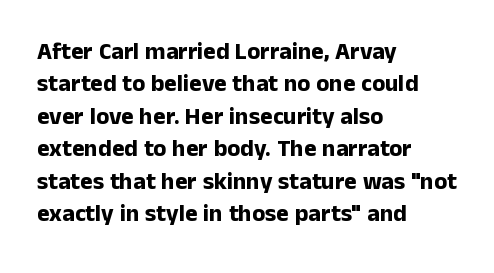
Q: Is the text bold? A: Yes.
Q: Is the text italic (slanted)? A: No, it is upright.
Q: Is the text underlined? A: No.
Q: How is the paragraph aligned? A: Left-aligned.
Q: Is the spacing between letters normal or unusually wide? A: Normal.
Q: Is the spacing between lines tight, normal or loose? A: Normal.
